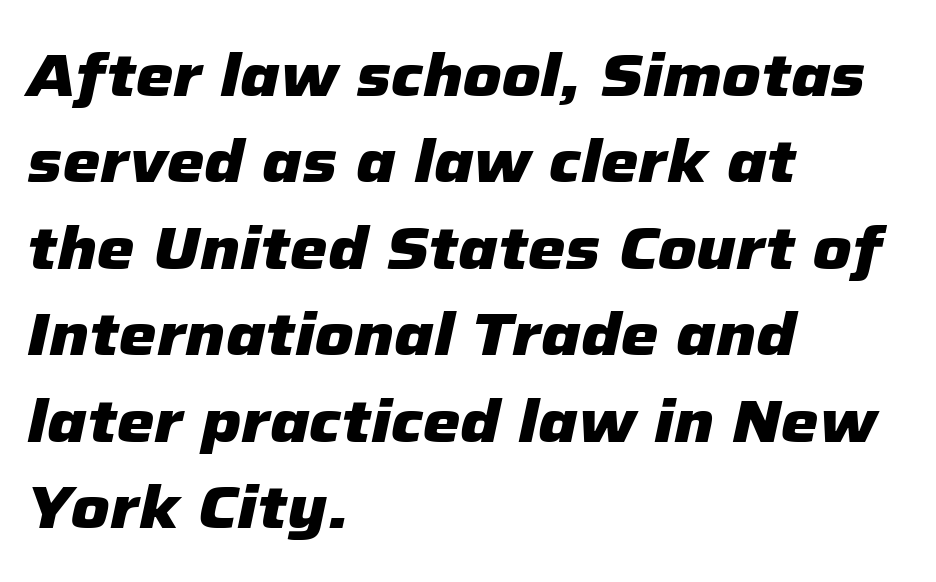
Q: Is the text bold? A: Yes.
Q: Is the text italic (slanted)? A: Yes, it leans right by about 12 degrees.
Q: Is the text underlined? A: No.
Q: How is the paragraph aligned? A: Left-aligned.
Q: Is the spacing between letters normal or unusually wide? A: Normal.
Q: Is the spacing between lines tight, normal or loose? A: Normal.
Q: Width (condensed, normal, or wide)? A: Normal.
Q: Stroke contrast? A: Low.
Q: x-height? A: Medium.
Q: Monospaced? A: No.
